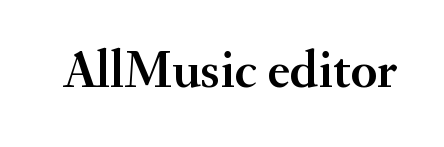
Q: Is the text italic (slanted)? A: No, it is upright.
Q: Is the typeface a serif or a sans-serif typeface? A: Serif.
Q: Is the text underlined? A: No.
Q: Is the spacing between letters normal or unusually wide? A: Normal.
Q: Width (condensed, normal, or wide)? A: Normal.
Q: Stroke contrast? A: Medium.
Q: x-height? A: Small.
Q: Monospaced? A: No.
